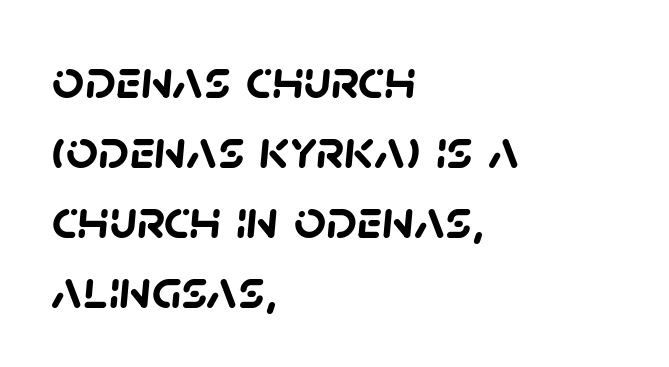
I'd describe the lettering as bold — thick and assertive. Every row of glyphs begins at an identical x-position on the left. Each letter keeps its own natural width here, so spacing adapts to shape. Leading matches the norm, producing a regular column.
